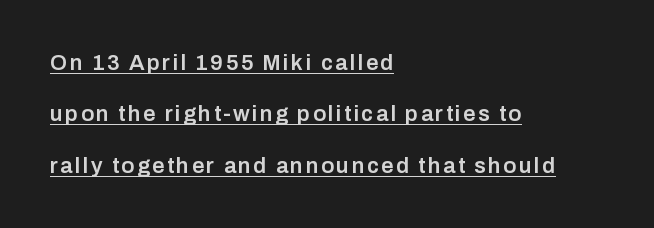
{"italic": "no", "bold": "semi", "underline": "yes", "align": "left", "line_spacing": "loose", "line_spacing_ratio": 2.33, "glyph_px": 22}
